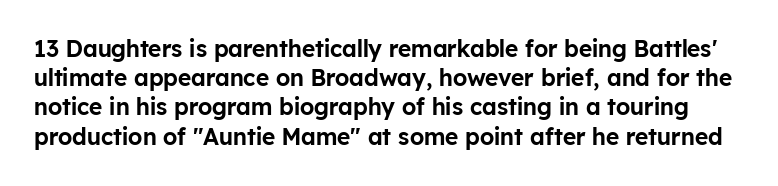
{"italic": "no", "underline": "no", "line_spacing": "normal", "line_spacing_ratio": 1.27, "letter_spacing": "normal", "letter_spacing_em": 0.0, "glyph_px": 23}
